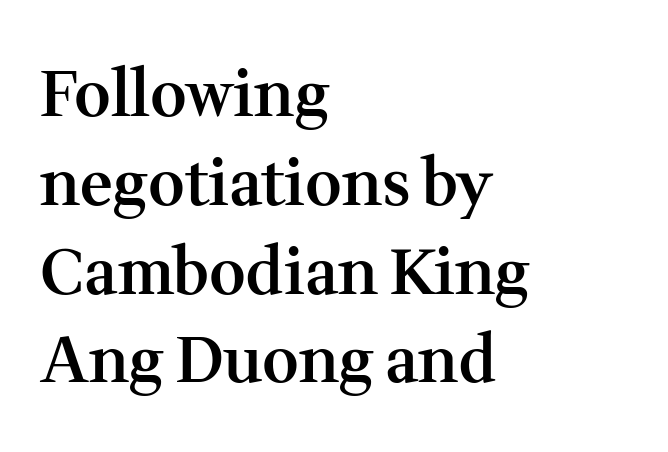
Regarding leading, the lines here are spaced in the standard way. This sample uses plain, unmodified letter spacing. Notice how the passage keeps a crisp vertical edge on the left only. Each letter keeps its own natural width here, so spacing adapts to shape.
